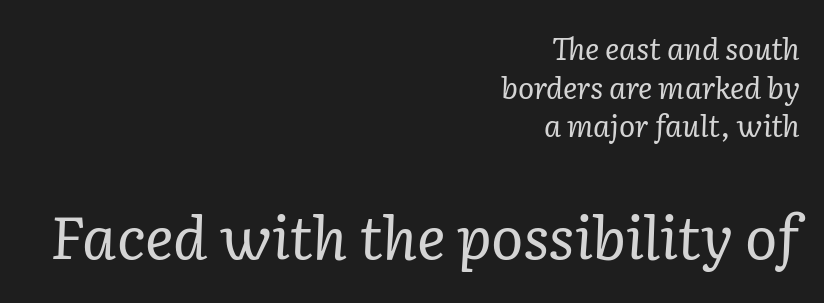
Q: Is the text bold? A: No.
Q: Is the text italic (slanted)? A: Yes, it leans right by about 2 degrees.
Q: Is the typeface a serif or a sans-serif typeface? A: Serif.
Q: Is the text underlined? A: No.
Q: How is the paragraph aligned? A: Right-aligned.
Q: Is the spacing between letters normal or unusually wide? A: Normal.
Q: Is the spacing between lines tight, normal or loose? A: Normal.
Q: Which block of text is set in a larger size, the first (top) or the second (bottom)? A: The second (bottom) one.
Q: Width (condensed, normal, or wide)? A: Normal.
Q: Stroke contrast? A: Low.
Q: x-height? A: Medium.
Q: Monospaced? A: No.
